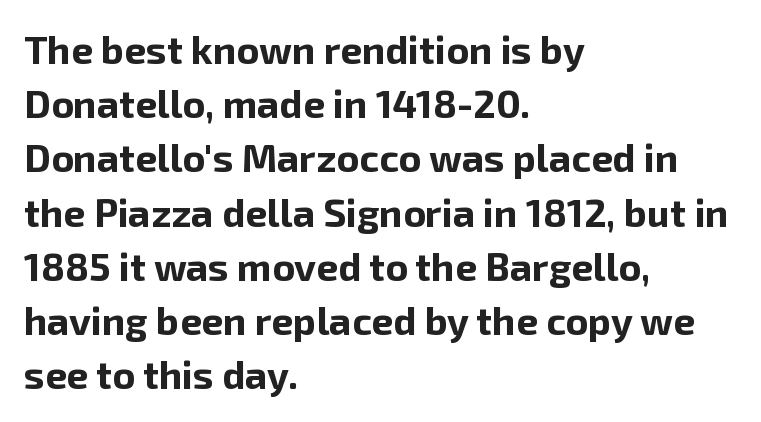
{"serif": "no", "italic": "no", "bold": "yes", "weight": "bold", "width": "normal", "stroke_contrast": "low", "x_height": "medium", "monospaced": "no", "underline": "no", "align": "left", "line_spacing": "normal", "line_spacing_ratio": 1.39, "letter_spacing": "normal", "letter_spacing_em": 0.0, "glyph_px": 39}
